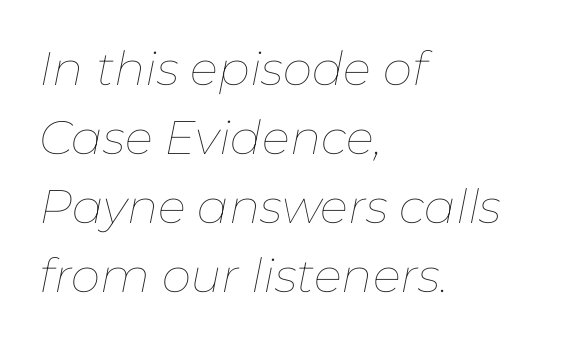
{"italic": "yes", "lean": "right", "slant_degrees": 11, "bold": "no", "weight": "thin", "width": "normal", "stroke_contrast": "low", "x_height": "medium", "monospaced": "no", "underline": "no", "align": "left", "line_spacing": "normal", "line_spacing_ratio": 1.47, "letter_spacing": "normal", "letter_spacing_em": 0.0, "glyph_px": 47}
